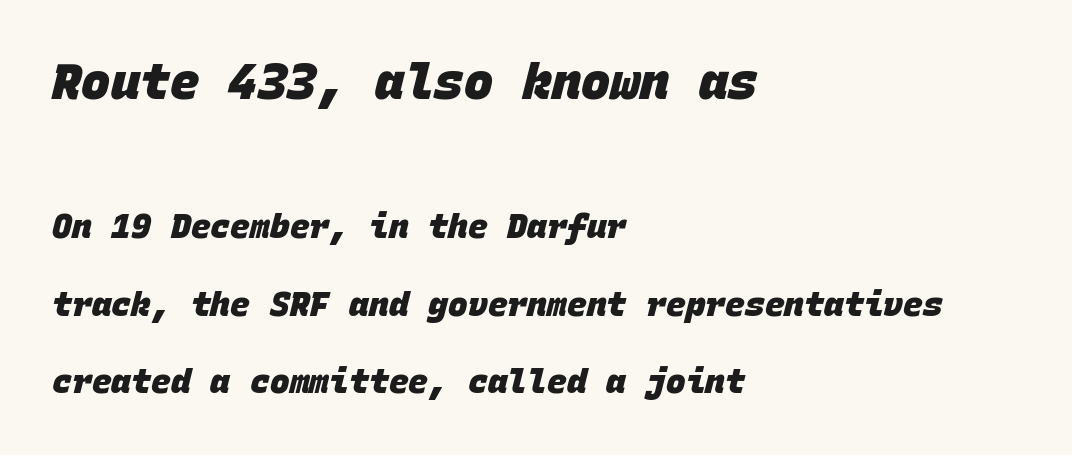
Q: Is the text bold? A: Yes.
Q: Is the typeface a serif or a sans-serif typeface? A: Sans-serif.
Q: Is the text underlined? A: No.
Q: How is the paragraph aligned? A: Left-aligned.
Q: Is the spacing between letters normal or unusually wide? A: Normal.
Q: Is the spacing between lines tight, normal or loose? A: Loose.
Q: Which block of text is set in a larger size, the first (top) or the second (bottom)? A: The first (top) one.
Q: Width (condensed, normal, or wide)? A: Normal.
Q: Stroke contrast? A: Low.
Q: x-height? A: Large.
Q: Monospaced? A: Yes.
